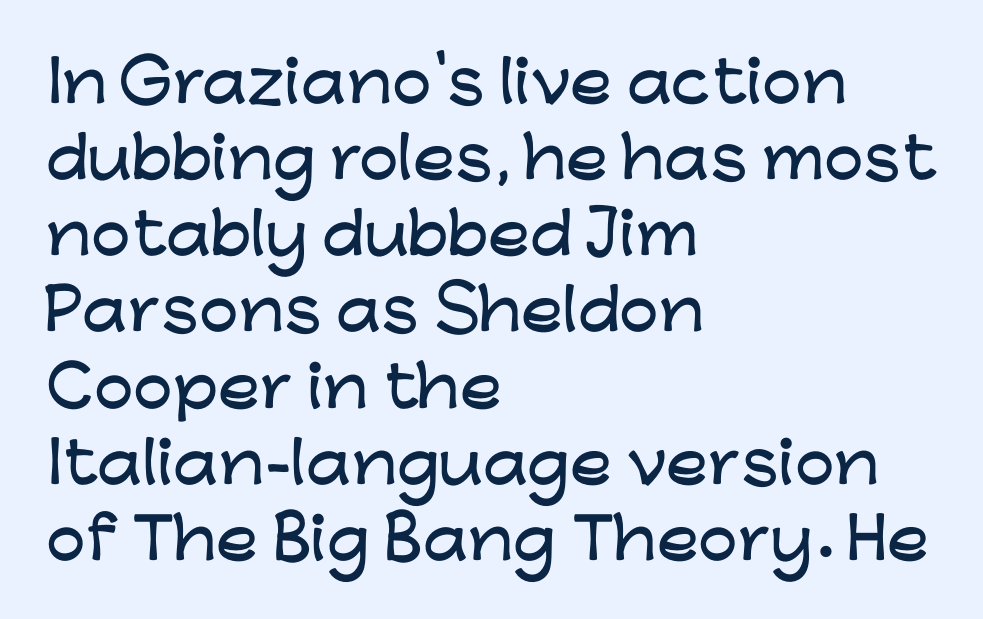
The image shows 56 px wide sans-serif type, upright; set left-aligned, normal line spacing (1.36x), normal letter spacing, not underlined; low stroke contrast and a medium x-height.
